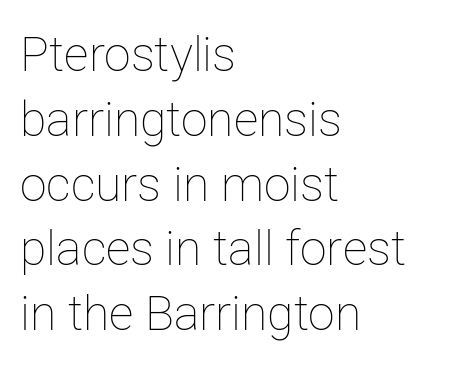
The letters advance in unequal steps, a hallmark of proportional type. Tall strokes in this sample are plumb rather than angled. Each stroke keeps to a modest, everyday thickness or less. Here the glyphs are tracked normally, forming tight word shapes.
